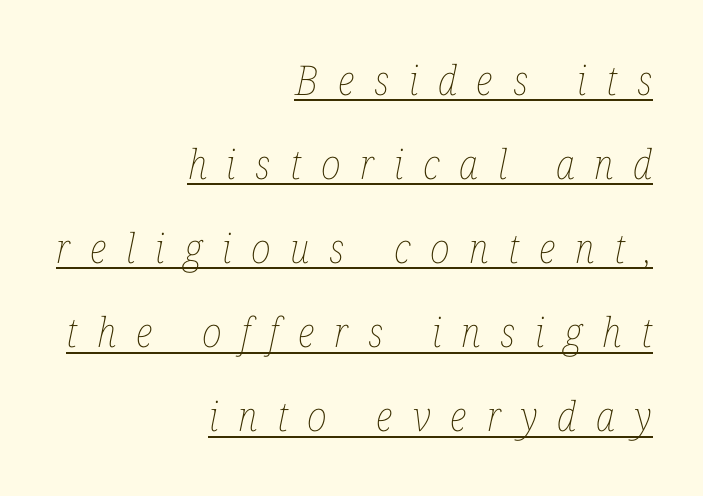
Think standard paragraph weight, or any step lighter than that. Loosely led — the rows are spread out. Characters are canted at an angle relative to the baseline's perpendicular. The typesetter has applied underlining to the passage shown. Characters follow at a spacing far wider than the type designer built in.
